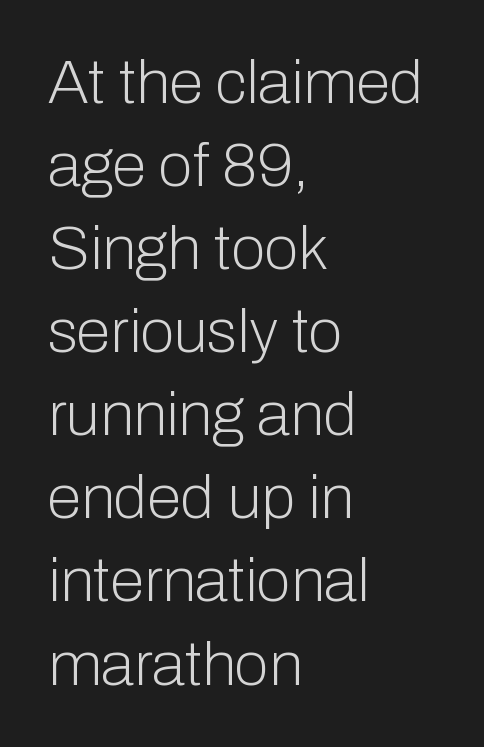
Quick note: not italic, upright. Any mark beneath the type? The region is blank. Stem width sits at or under what a default text font uses. You could not count columns in this text — the font is proportionally spaced. The compositor pushed each line to the left boundary.
